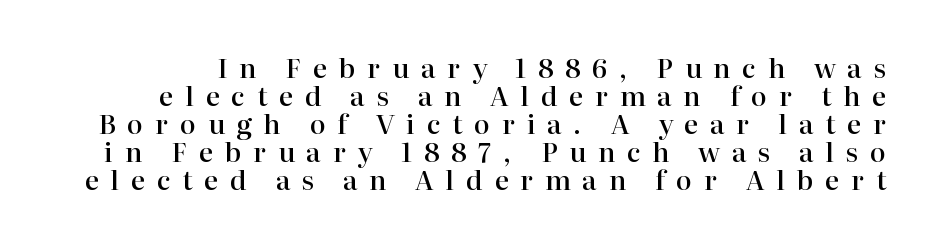
Q: Is the text bold? A: Semi-bold.
Q: Is the text italic (slanted)? A: No, it is upright.
Q: Is the text underlined? A: No.
Q: Is the spacing between letters normal or unusually wide? A: Unusually wide.
Q: Is the spacing between lines tight, normal or loose? A: Tight.
